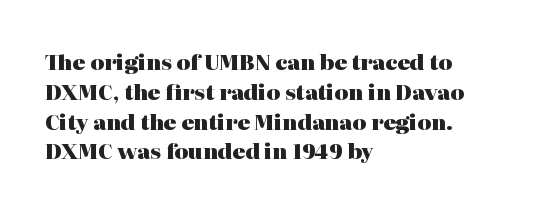
A bare baseline throughout the passage. Heavy-handed strokes throughout: this text is bold. Style check: upright. The setting favours the left margin, as ordinary paragraphs usually do. How are the letters spaced? Ordinarily, with no added tracking.
